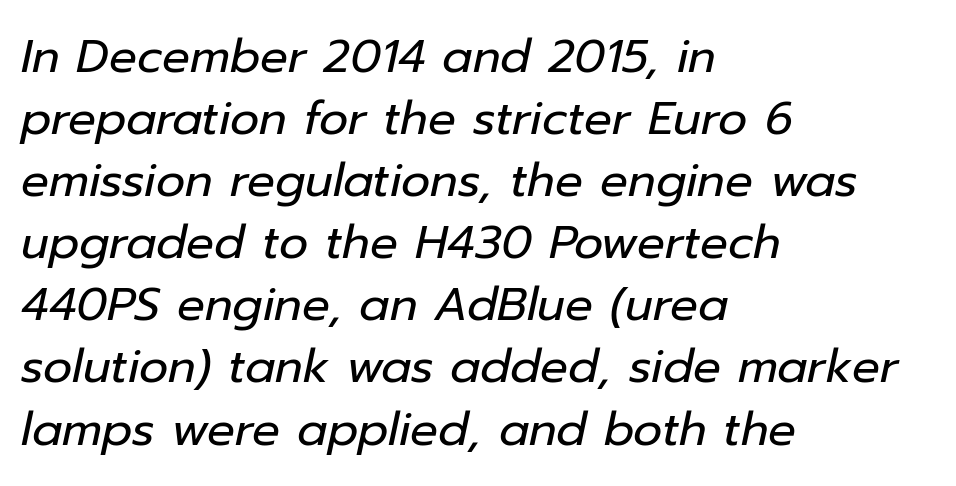
{"italic": "yes", "lean": "right", "slant_degrees": 12, "bold": "no", "weight": "regular", "width": "normal", "stroke_contrast": "low", "x_height": "medium", "monospaced": "no", "underline": "no", "align": "left", "line_spacing": "normal", "line_spacing_ratio": 1.35, "letter_spacing": "normal", "letter_spacing_em": 0.0, "glyph_px": 46}
